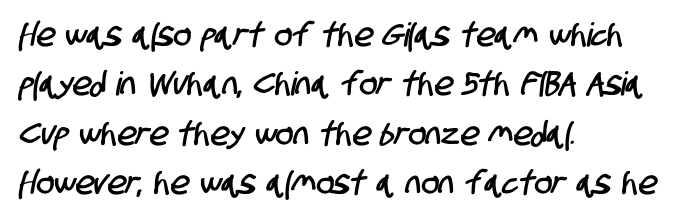
{"serif": "no", "width": "condensed", "stroke_contrast": "low", "x_height": "large", "monospaced": "no", "underline": "no", "align": "left", "line_spacing": "normal", "line_spacing_ratio": 1.5, "letter_spacing": "normal", "letter_spacing_em": 0.0, "glyph_px": 33}
